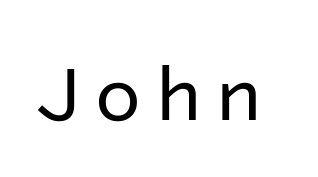
Grotesque or geometric, the face here clearly has no serifs. The cut favours lightness, reaching ordinary text weight at its darkest. The zone under the glyphs is completely vacant. Every character here occupies the same horizontal width, giving the sample a typewriter-like rhythm. This is roman type, the default non-slanted kind.
